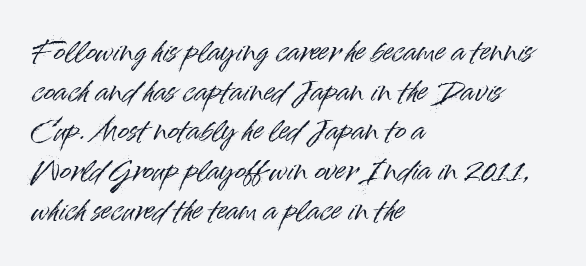
The image shows 27 px text type; set left-aligned, normal line spacing (1.47x), normal letter spacing, not underlined.
